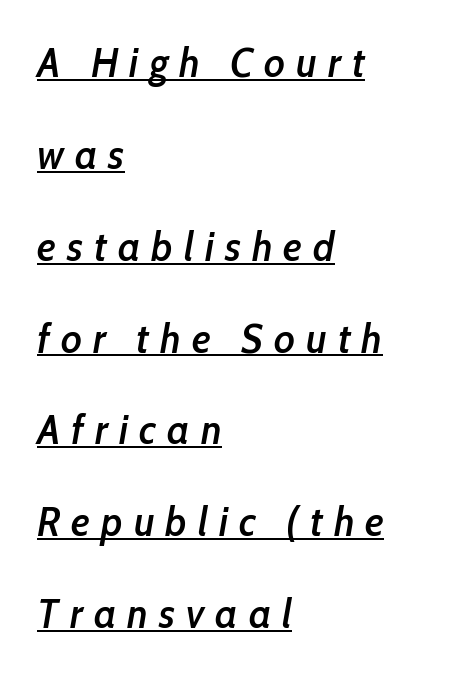
{"italic": "yes", "lean": "right", "slant_degrees": 10, "bold": "semi", "weight": "semibold", "width": "condensed", "stroke_contrast": "low", "x_height": "medium", "monospaced": "no", "underline": "yes", "align": "left", "line_spacing": "loose", "line_spacing_ratio": 2.24, "letter_spacing": "wide", "letter_spacing_em": 0.27, "glyph_px": 41}
